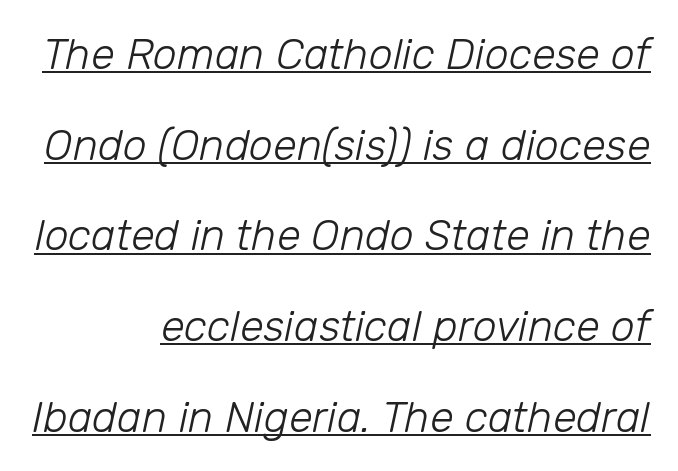
The image shows 43 px light type, italic (leaning right); set loose line spacing (2.11x), normal letter spacing, underlined; low stroke contrast and a medium x-height.
